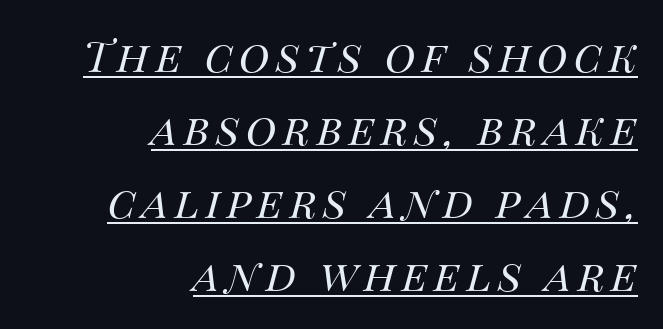
{"italic": "yes", "lean": "right", "slant_degrees": 14, "bold": "no", "weight": "regular", "width": "normal", "stroke_contrast": "medium", "x_height": "large", "monospaced": "no", "underline": "yes", "align": "right", "line_spacing_ratio": 1.74, "glyph_px": 42}
